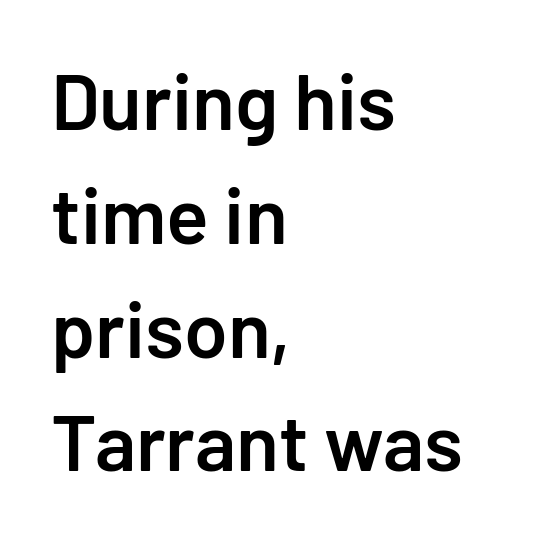
The text block is weighted toward the left margin, trailing off unevenly rightward. Stroke thickness is moderately raised; the sample reads as semibold. Does the leading feel generous? No, just average. Observe the ordinary spacing: letters are neighbours, not strangers.
